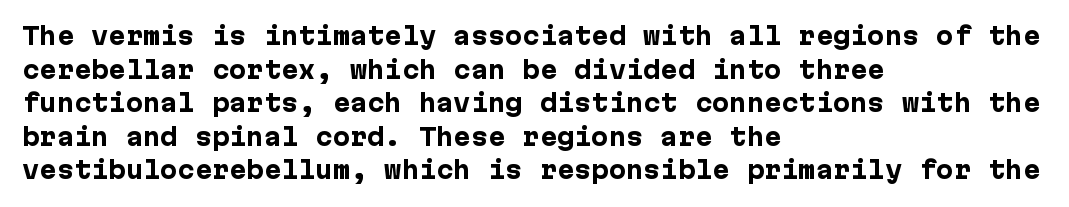
The image shows 23 px bold type, upright; set left-aligned, normal line spacing (1.46x), normal letter spacing, not underlined.
